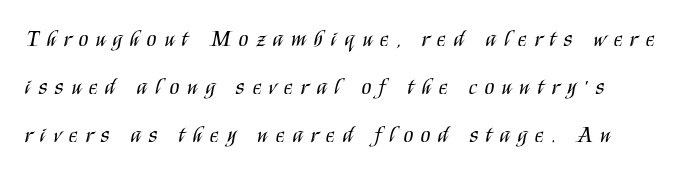
The image shows 22 px text type; set left-aligned, loose line spacing (2.18x), unusually wide letter spacing (+0.37 em), not underlined.
